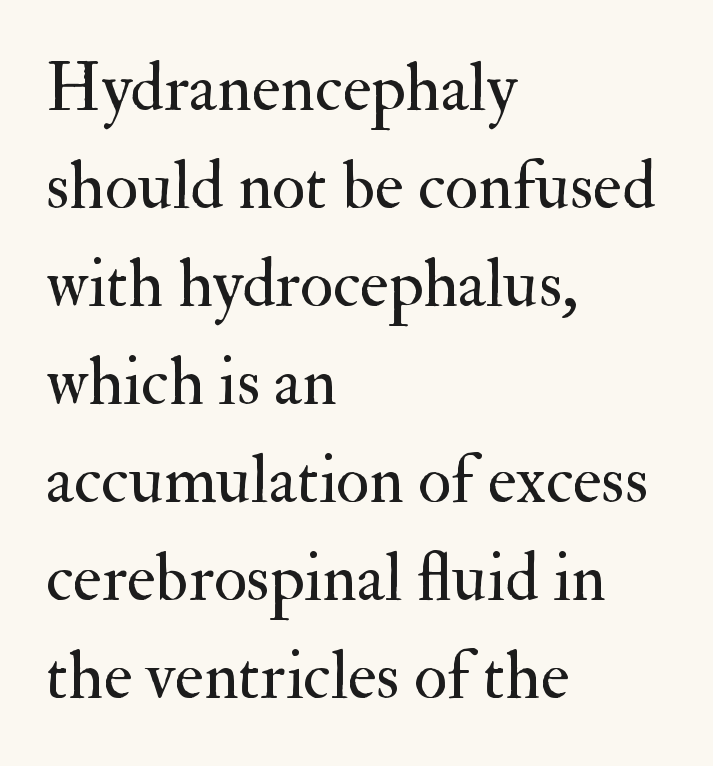
The image shows 68 px regular-weight serif type, upright; set left-aligned, normal line spacing (1.44x), normal letter spacing, not underlined; medium stroke contrast and a small x-height.
